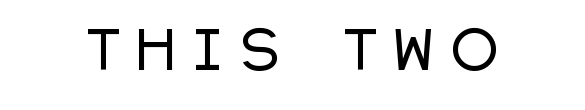
{"serif": "no", "italic": "no", "width": "condensed", "stroke_contrast": "low", "x_height": "large", "monospaced": "no", "underline": "no", "letter_spacing": "wide", "letter_spacing_em": 0.38, "glyph_px": 51}
